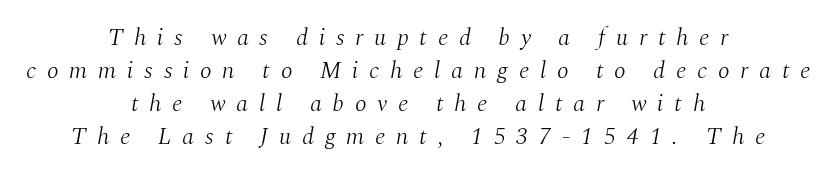
{"italic": "yes", "lean": "right", "slant_degrees": 10, "bold": "no", "underline": "no", "align": "center", "line_spacing": "normal", "line_spacing_ratio": 1.37, "letter_spacing": "wide", "letter_spacing_em": 0.45, "glyph_px": 24}
